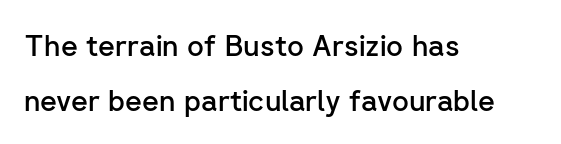
{"serif": "no", "italic": "no", "bold": "semi", "weight": "semibold", "width": "normal", "stroke_contrast": "low", "x_height": "medium", "monospaced": "no", "underline": "no", "align": "left", "line_spacing_ratio": 1.88, "letter_spacing": "normal", "letter_spacing_em": 0.0, "glyph_px": 29}
